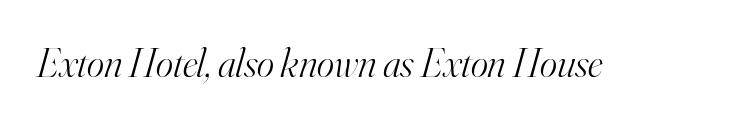
The image shows 41 px light serif type, italic (leaning right); set normal letter spacing, not underlined; high stroke contrast and a small x-height.
